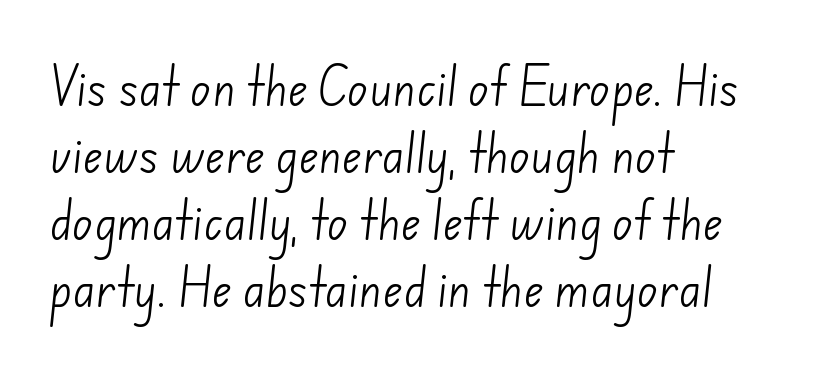
The type is set solid horizontally, with unmodified tracking. Underlining? Definitely not there. The compositor pushed each line to the left boundary. Caption: face not bold, strokes unweighted. Varying glyph widths throughout — classic text-font behaviour. Look at the bottom of the vertical strokes: they stop flat, with no serifs.
